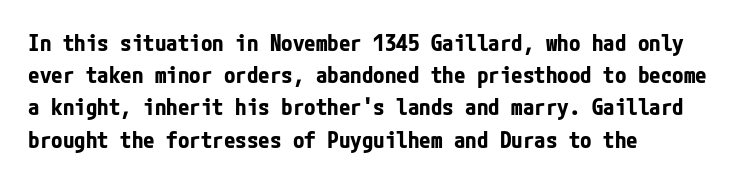
The image shows 23 px bold type, upright; set left-aligned, normal line spacing (1.4x), normal letter spacing, not underlined.
